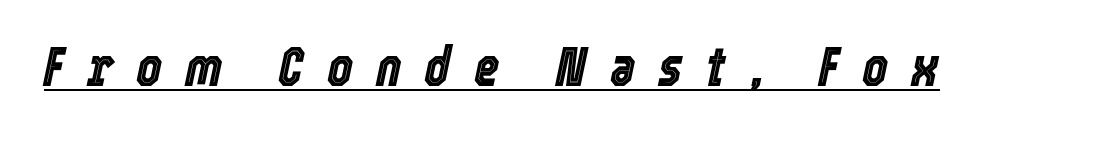
Q: Is the text italic (slanted)? A: Yes, it leans right by about 12 degrees.
Q: Is the text underlined? A: Yes.
Q: Is the spacing between letters normal or unusually wide? A: Unusually wide.
Q: Width (condensed, normal, or wide)? A: Condensed.
Q: x-height? A: Medium.
Q: Monospaced? A: No.
